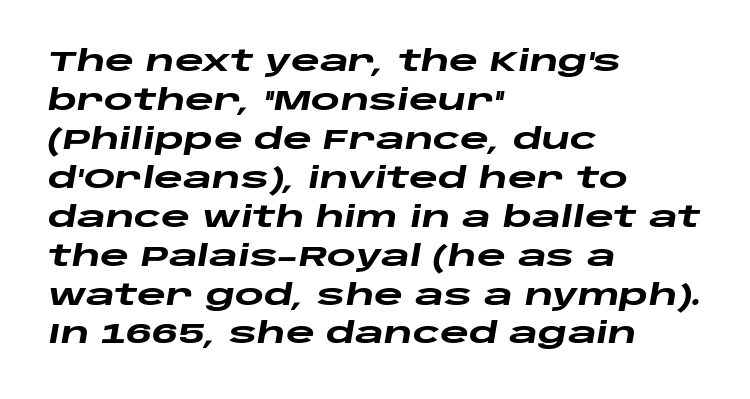
Q: Is the text bold? A: Yes.
Q: Is the text italic (slanted)? A: Yes, it leans right by about 10 degrees.
Q: Is the text underlined? A: No.
Q: How is the paragraph aligned? A: Left-aligned.
Q: Is the spacing between letters normal or unusually wide? A: Normal.
Q: Is the spacing between lines tight, normal or loose? A: Normal.
Q: Width (condensed, normal, or wide)? A: Wide.
Q: Stroke contrast? A: Low.
Q: x-height? A: Large.
Q: Monospaced? A: No.
